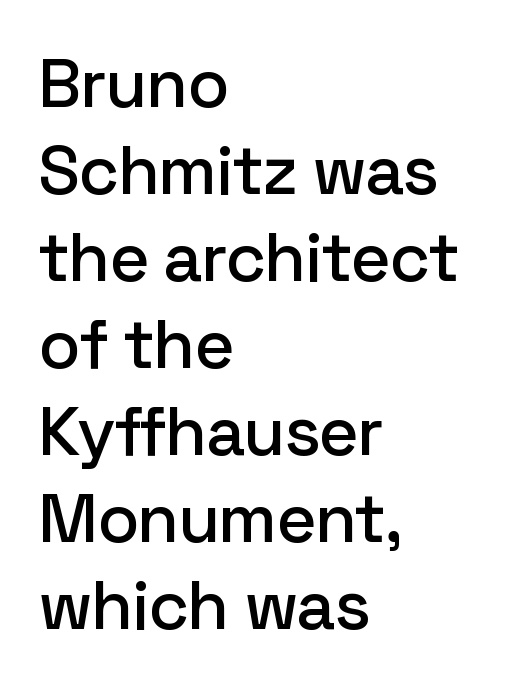
{"serif": "no", "italic": "no", "width": "normal", "stroke_contrast": "low", "x_height": "medium", "monospaced": "no", "underline": "no", "align": "left", "line_spacing": "normal", "line_spacing_ratio": 1.26, "letter_spacing": "normal", "letter_spacing_em": 0.0, "glyph_px": 69}
